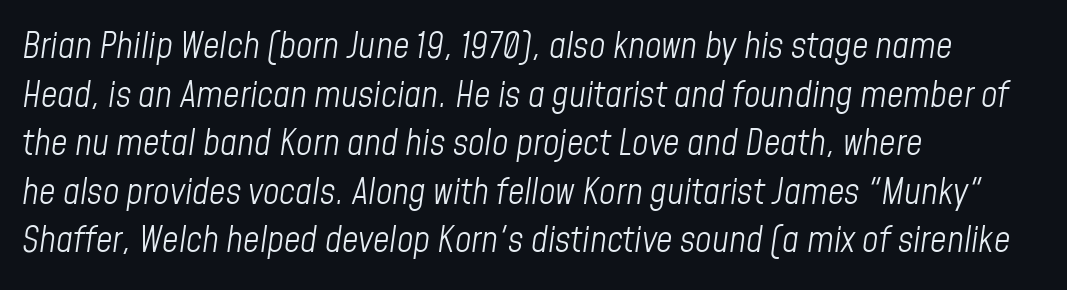
{"italic": "yes", "lean": "right", "slant_degrees": 8, "bold": "no", "weight": "light", "width": "condensed", "stroke_contrast": "low", "x_height": "medium", "monospaced": "no", "underline": "no", "align": "left", "line_spacing": "normal", "line_spacing_ratio": 1.35, "letter_spacing": "normal", "letter_spacing_em": 0.0, "glyph_px": 36}
